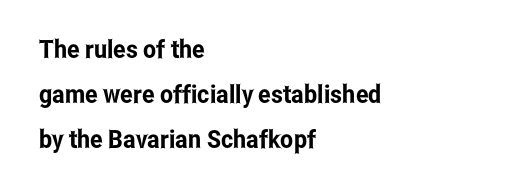
The image shows 25 px text type, upright; set left-aligned, line spacing 1.81x, normal letter spacing, not underlined.
